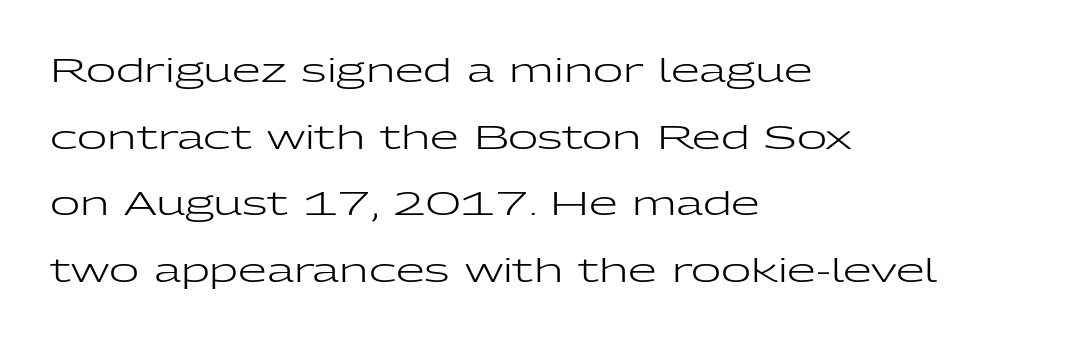
The image shows 33 px regular-weight, wide sans-serif type, upright; set left-aligned, loose line spacing (2.02x), normal letter spacing, not underlined; low stroke contrast and a medium x-height.
